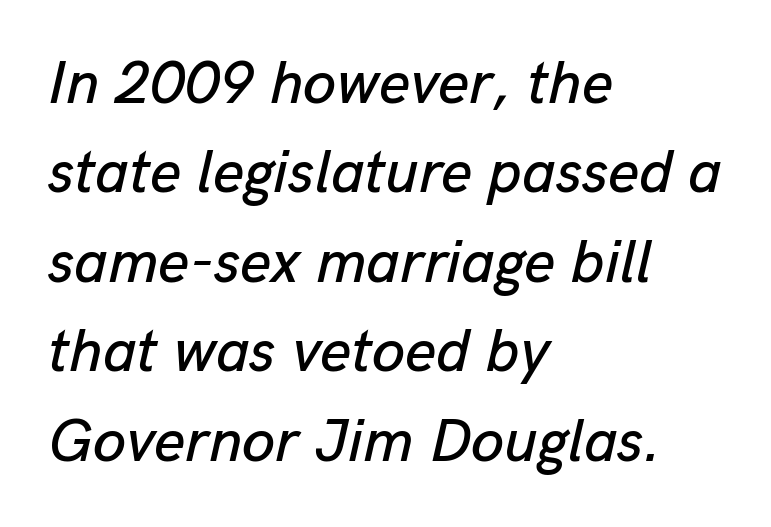
{"italic": "yes", "lean": "right", "slant_degrees": 13, "width": "normal", "stroke_contrast": "low", "x_height": "medium", "monospaced": "no", "underline": "no", "align": "left", "line_spacing": "normal", "line_spacing_ratio": 1.49, "letter_spacing": "normal", "letter_spacing_em": 0.0, "glyph_px": 60}
